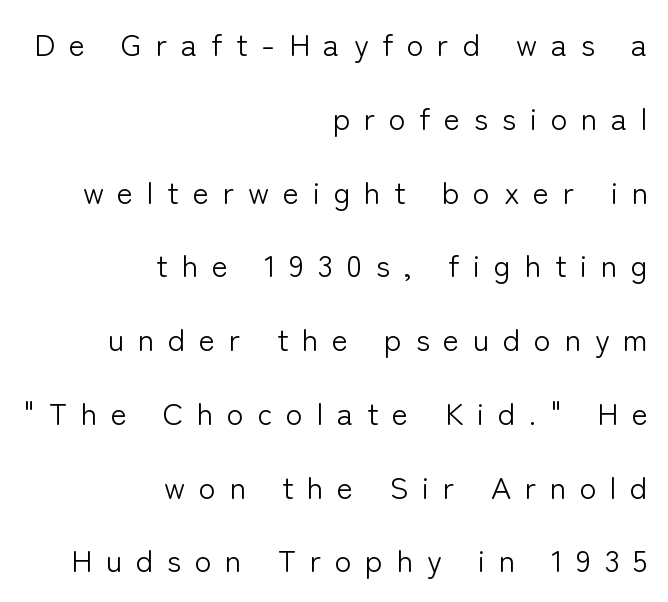
{"serif": "no", "italic": "no", "bold": "no", "weight": "light", "width": "normal", "stroke_contrast": "low", "x_height": "medium", "monospaced": "no", "underline": "no", "align": "right", "line_spacing": "loose", "line_spacing_ratio": 2.38, "letter_spacing": "wide", "letter_spacing_em": 0.44, "glyph_px": 31}
